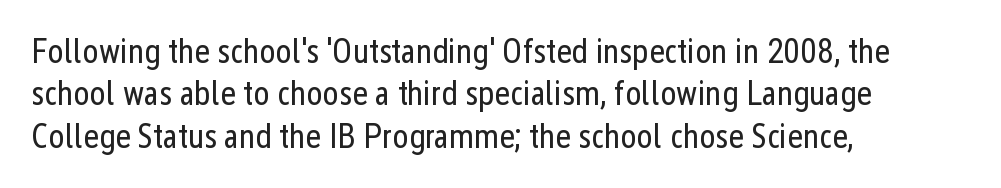
{"serif": "no", "italic": "no", "bold": "no", "weight": "regular", "width": "condensed", "stroke_contrast": "low", "x_height": "medium", "monospaced": "no", "underline": "no", "align": "left", "line_spacing": "normal", "line_spacing_ratio": 1.25, "letter_spacing": "normal", "letter_spacing_em": 0.0, "glyph_px": 34}
